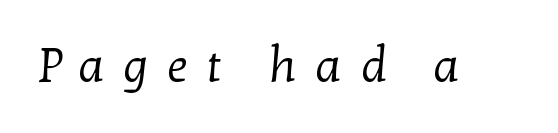
Descenders hang freely into open space. No extra ink here — the face is not bold. Examine the stroke ends and you'll spot serifs. This sample uses expanded letter spacing, leaving extra air between glyphs. These lines are rendered in a variable-pitch font.
